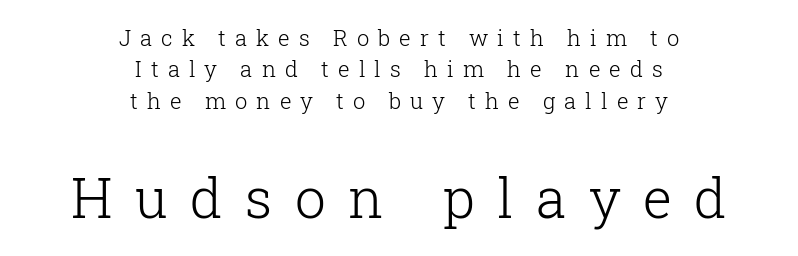
The image shows 55 px light serif type, upright; set centered, normal line spacing (1.43x), unusually wide letter spacing (+0.41 em), not underlined; the second (bottom) block is 2.5x larger; low stroke contrast and a medium x-height.
